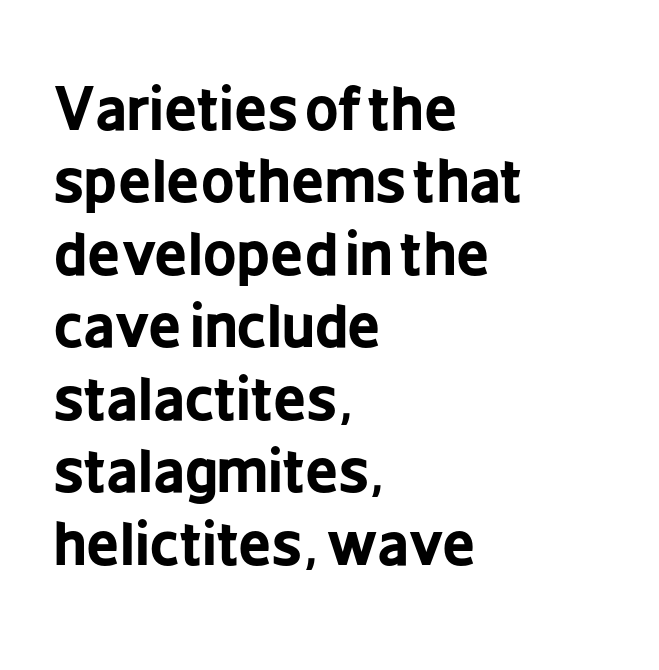
Q: Is the text bold? A: Yes.
Q: Is the text italic (slanted)? A: No, it is upright.
Q: Is the typeface a serif or a sans-serif typeface? A: Sans-serif.
Q: Is the text underlined? A: No.
Q: How is the paragraph aligned? A: Left-aligned.
Q: Is the spacing between letters normal or unusually wide? A: Normal.
Q: Is the spacing between lines tight, normal or loose? A: Normal.
Q: Width (condensed, normal, or wide)? A: Condensed.
Q: Stroke contrast? A: Low.
Q: x-height? A: Medium.
Q: Monospaced? A: No.
